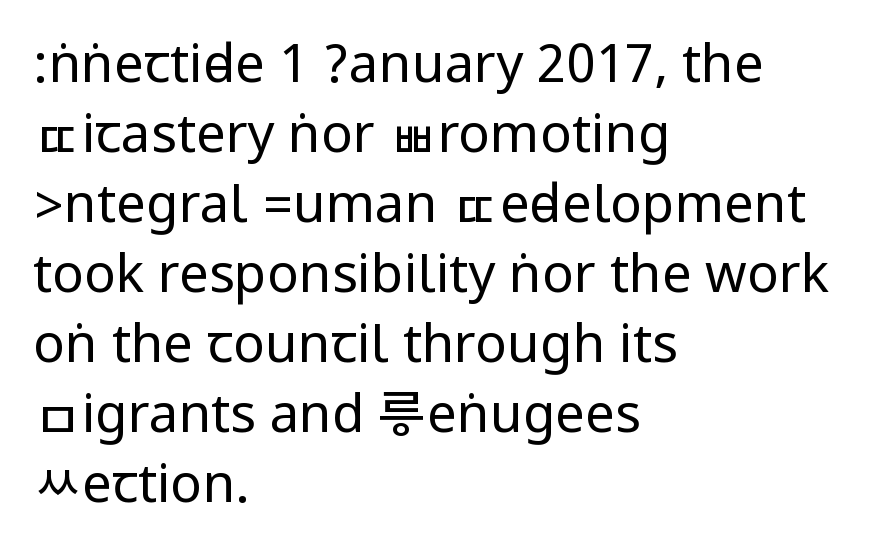
{"serif": "no", "italic": "no", "bold": "no", "weight": "regular", "width": "condensed", "stroke_contrast": "low", "underline": "no", "align": "left", "line_spacing": "normal", "line_spacing_ratio": 1.32, "letter_spacing": "normal", "letter_spacing_em": 0.0, "glyph_px": 53}
